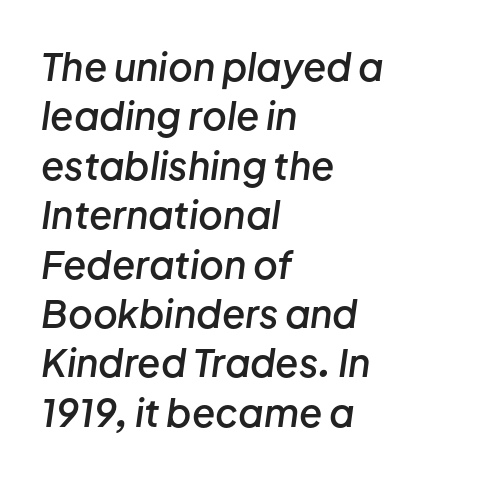
The image shows 38 px semibold type, italic (leaning right); set left-aligned, normal line spacing (1.3x), normal letter spacing, not underlined; low stroke contrast and a medium x-height.
